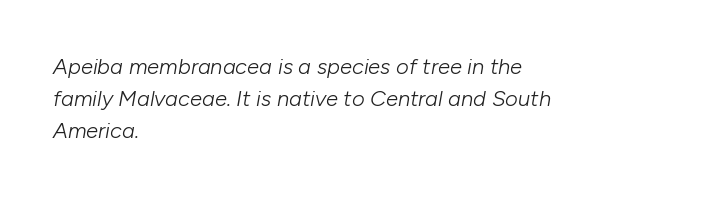
Q: Is the text bold? A: No.
Q: Is the text italic (slanted)? A: Yes, it leans right by about 10 degrees.
Q: Is the text underlined? A: No.
Q: How is the paragraph aligned? A: Left-aligned.
Q: Is the spacing between letters normal or unusually wide? A: Normal.
Q: Is the spacing between lines tight, normal or loose? A: Normal.
